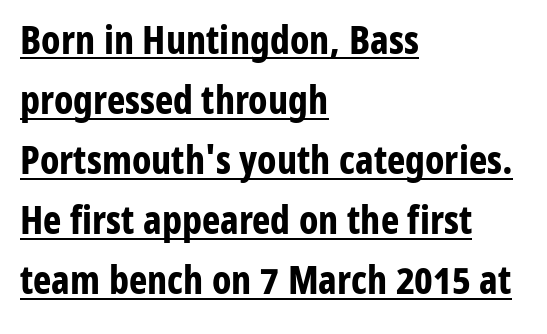
The image shows 39 px bold, condensed sans-serif type, upright; set left-aligned, normal line spacing (1.54x), normal letter spacing, underlined; low stroke contrast and a medium x-height.
